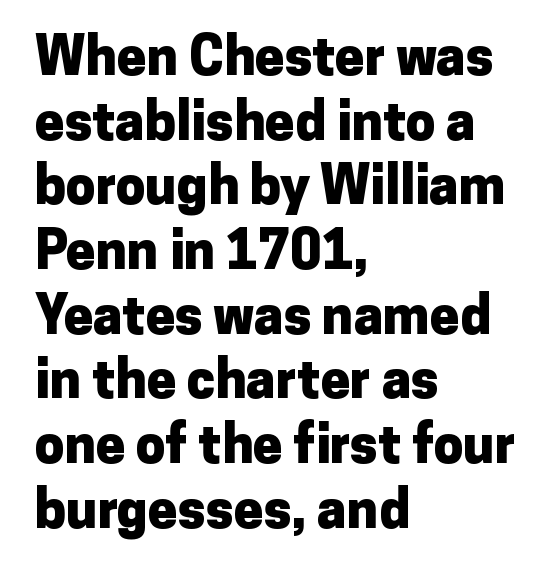
The image shows 53 px heavy sans-serif type, upright; set left-aligned, line spacing 1.22x, normal letter spacing, not underlined; low stroke contrast and a medium x-height.
